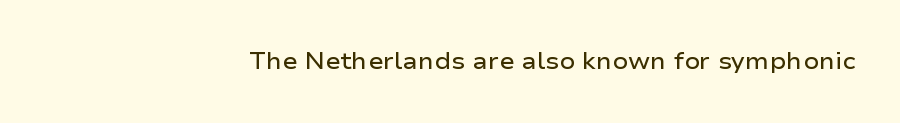
The image shows 23 px text type, upright; set right-aligned, normal letter spacing, not underlined.
